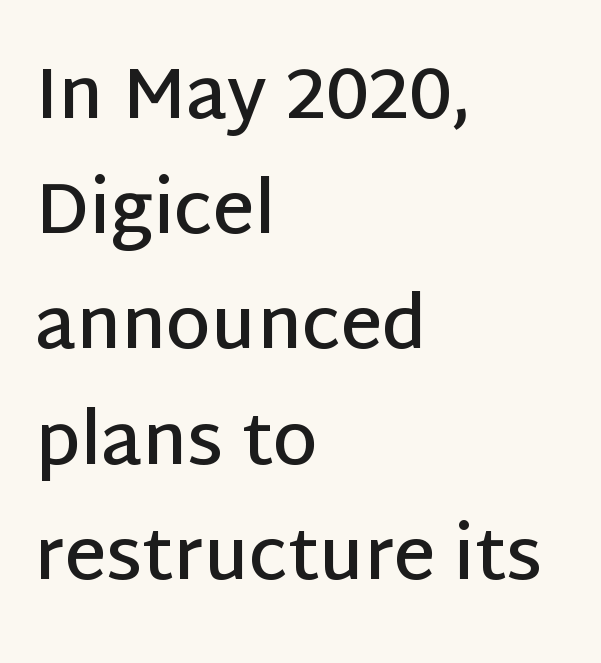
Q: Is the text bold? A: Semi-bold.
Q: Is the text italic (slanted)? A: No, it is upright.
Q: Is the typeface a serif or a sans-serif typeface? A: Sans-serif.
Q: Is the text underlined? A: No.
Q: How is the paragraph aligned? A: Left-aligned.
Q: Is the spacing between letters normal or unusually wide? A: Normal.
Q: Is the spacing between lines tight, normal or loose? A: Normal.
Q: Width (condensed, normal, or wide)? A: Normal.
Q: Stroke contrast? A: Low.
Q: x-height? A: Large.
Q: Monospaced? A: No.
